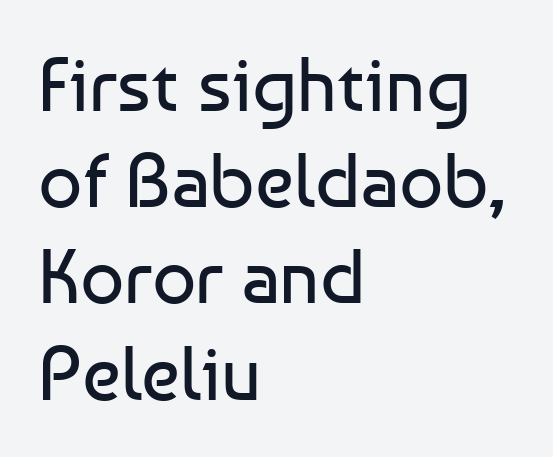
The line-height multiplier appears to be the usual default. Heft: none added — not bold. The rendering anchors every line to the left-hand side. Plain, unruled lines of type. A typesetter would call this proportional, since set widths differ per character. The lettering holds an erect, upright posture throughout.
